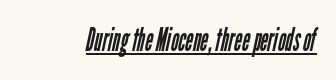
{"serif": "no", "bold": "no", "weight": "regular", "width": "condensed", "stroke_contrast": "low", "x_height": "medium", "monospaced": "no", "underline": "yes", "letter_spacing": "normal", "letter_spacing_em": 0.0, "glyph_px": 33}
